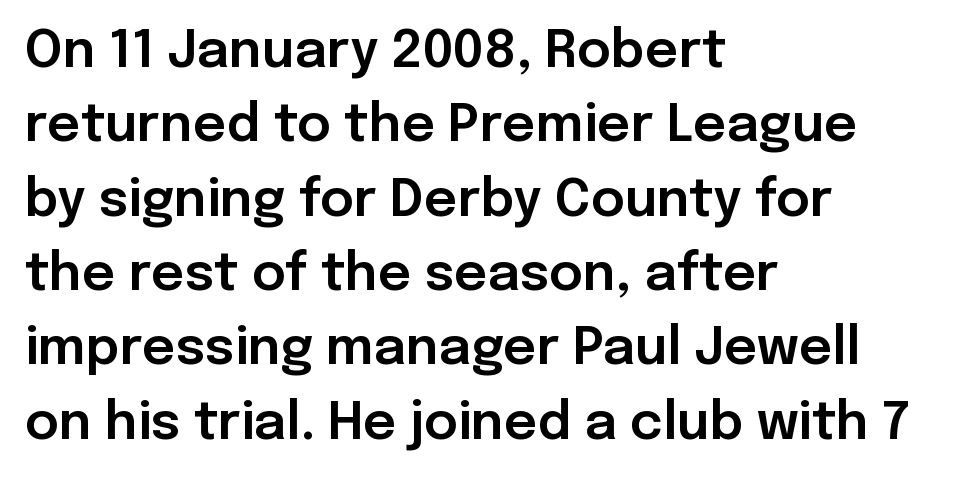
Clear beneath every line of the passage. Where is the straight margin? On the left. Regular leading. Do the characters align in a grid? No, the font is proportional. Observe the absence of serifs on each vertical stroke in this sample. Quick note: not italic, upright.
